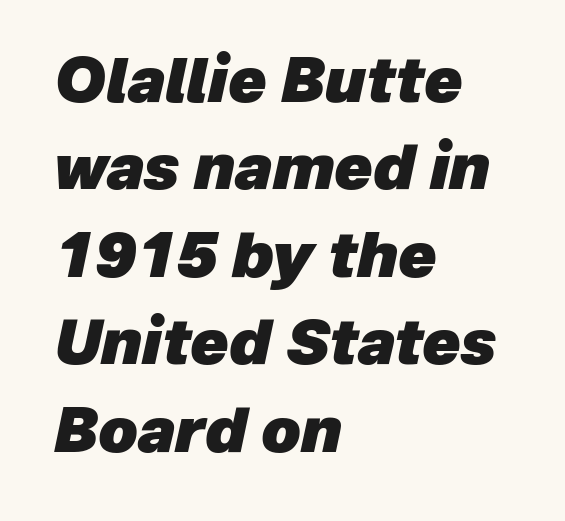
Beneath every word, the page is bare. Looks like regular typesetting: each glyph gets only the width it needs. Whoever set this chose a conventional vertical rhythm. In CSS terms this would be text-align: left. The text carries the slant typical of an italic or oblique font.
